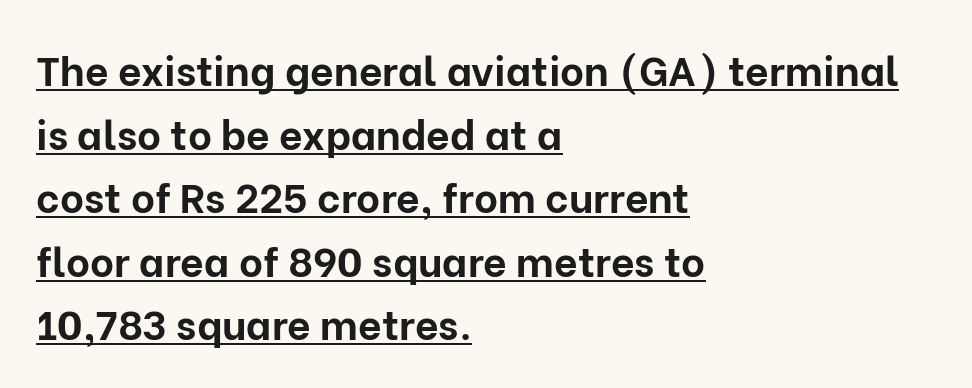
Typographically, this falls in the sans-serif category. The rendering keeps characters at their native spacing. Bold? Absolutely — the strokes are thick and heavy. Regarding leading, the lines here are spaced in the standard way. The typography opts for an upright posture over an oblique one. The rendering anchors every line to the left-hand side.
